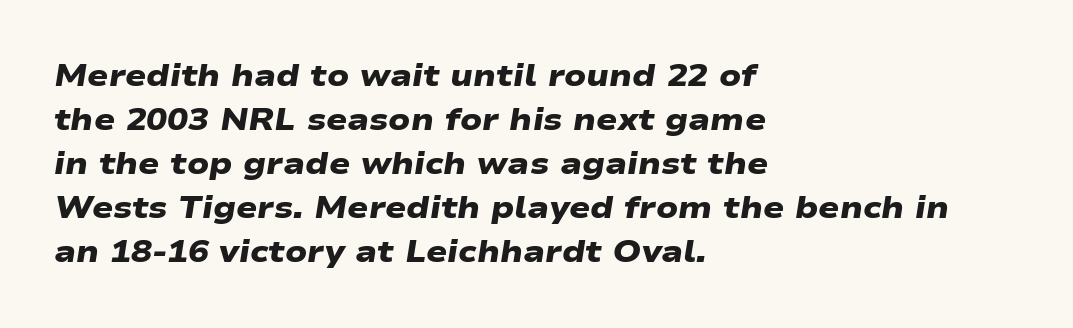
Q: Is the text bold? A: Yes.
Q: Is the typeface a serif or a sans-serif typeface? A: Sans-serif.
Q: Is the text underlined? A: No.
Q: How is the paragraph aligned? A: Left-aligned.
Q: Is the spacing between letters normal or unusually wide? A: Normal.
Q: Is the spacing between lines tight, normal or loose? A: Normal.
Q: Width (condensed, normal, or wide)? A: Wide.
Q: Stroke contrast? A: Low.
Q: x-height? A: Medium.
Q: Monospaced? A: No.
